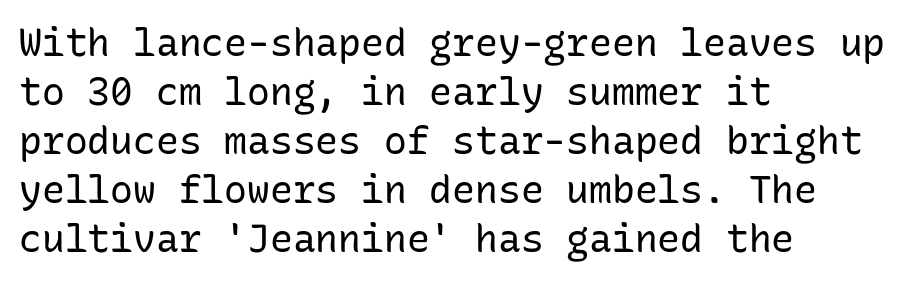
Q: Is the text bold? A: No.
Q: Is the text italic (slanted)? A: No, it is upright.
Q: Is the typeface a serif or a sans-serif typeface? A: Sans-serif.
Q: Is the text underlined? A: No.
Q: How is the paragraph aligned? A: Left-aligned.
Q: Is the spacing between letters normal or unusually wide? A: Normal.
Q: Is the spacing between lines tight, normal or loose? A: Normal.
Q: Width (condensed, normal, or wide)? A: Normal.
Q: Stroke contrast? A: Low.
Q: x-height? A: Medium.
Q: Monospaced? A: Yes.
